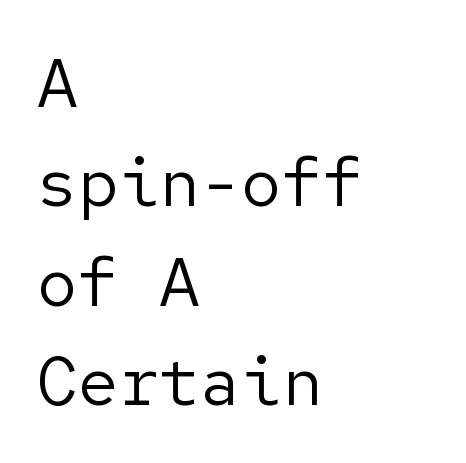
In terms of posture, this sample is upright. Weight: in the light-to-regular range. The rows are spaced the way most documents space them. The text block is weighted toward the left margin, trailing off unevenly rightward. The glyphs are unaccompanied by any horizontal stroke below them. No feet cap the strokes, marking this as sans-serif type.
